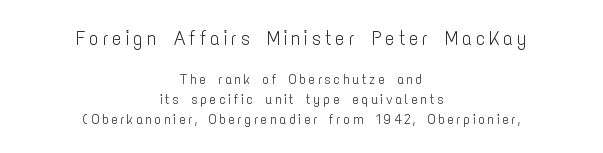
The image shows 20 px text type, upright; set centered, normal line spacing (1.43x), not underlined; the first (top) block is 1.43x larger.
